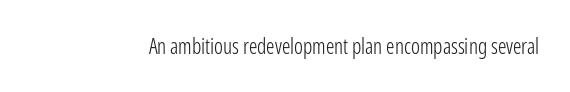
The passage shown is not underscored anywhere. The font's upright variant was chosen for this text. Stems here are at most as thick as an everyday book face. Observe the ordinary spacing: letters are neighbours, not strangers.
